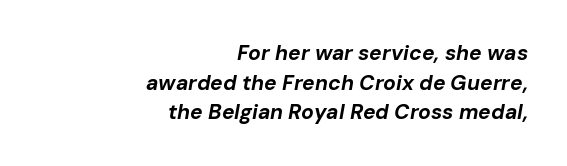
Is the letter spacing exaggerated? No — it looks like the ordinary default. Italic? Definitely — the glyphs are oblique. Letters rest on an invisible, unmarked baseline. Weight check: bold — yes, fully. One-word summary of the alignment: right.
